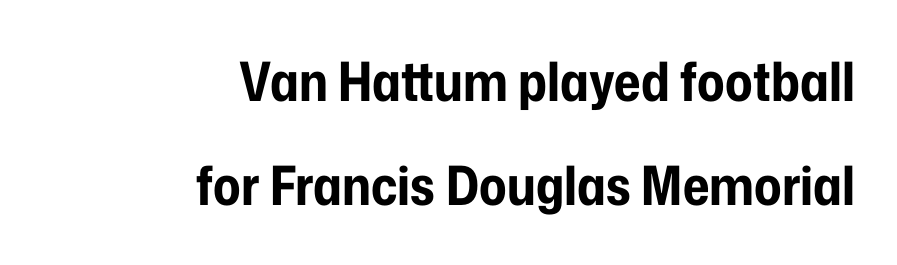
What weight is shown? A full bold with thick strokes. The letters advance in unequal steps, a hallmark of proportional type. This is roman type, the default non-slanted kind. Stroke terminals: plain, sans-serif.
